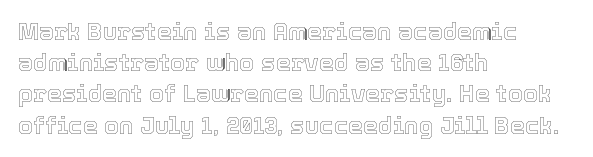
Does the copy run flush right? No — it runs flush left. The font's upright variant was chosen for this text. Descender tails drop into unmarked territory. Reading down the column, the eye jumps a familiar distance to each next line.
